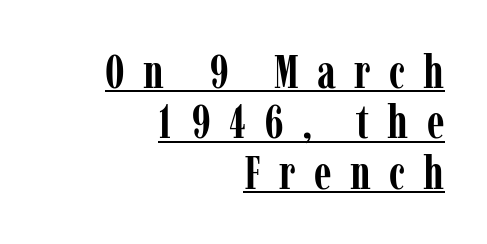
Q: Is the text bold? A: Yes.
Q: Is the text italic (slanted)? A: No, it is upright.
Q: Is the typeface a serif or a sans-serif typeface? A: Serif.
Q: Is the text underlined? A: Yes.
Q: How is the paragraph aligned? A: Right-aligned.
Q: Is the spacing between letters normal or unusually wide? A: Unusually wide.
Q: Is the spacing between lines tight, normal or loose? A: Tight.
Q: Width (condensed, normal, or wide)? A: Condensed.
Q: Stroke contrast? A: Low.
Q: x-height? A: Medium.
Q: Monospaced? A: No.
